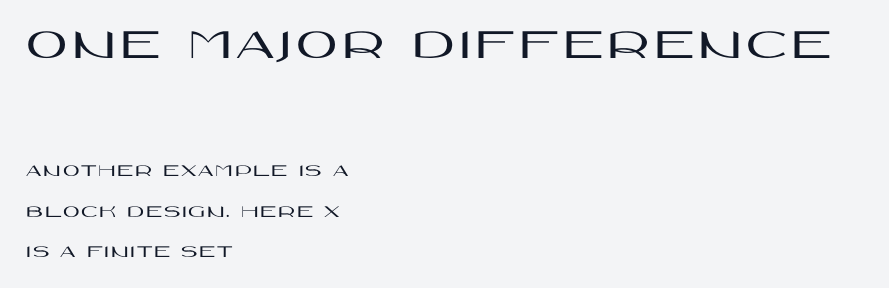
Q: Is the text italic (slanted)? A: No, it is upright.
Q: Is the typeface a serif or a sans-serif typeface? A: Sans-serif.
Q: Is the text underlined? A: No.
Q: How is the paragraph aligned? A: Left-aligned.
Q: Is the spacing between lines tight, normal or loose? A: Loose.
Q: Which block of text is set in a larger size, the first (top) or the second (bottom)? A: The first (top) one.
Q: Width (condensed, normal, or wide)? A: Wide.
Q: Stroke contrast? A: High.
Q: x-height? A: Large.
Q: Monospaced? A: No.
